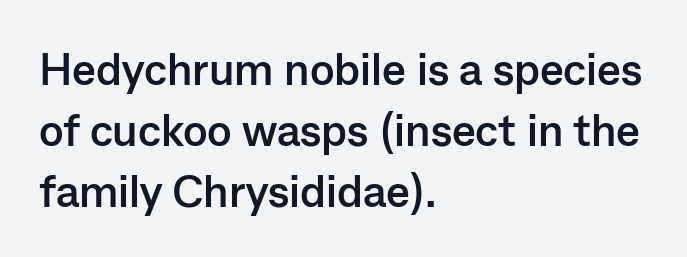
Q: Is the text bold? A: Yes.
Q: Is the text italic (slanted)? A: No, it is upright.
Q: Is the typeface a serif or a sans-serif typeface? A: Sans-serif.
Q: Is the text underlined? A: No.
Q: How is the paragraph aligned? A: Left-aligned.
Q: Is the spacing between letters normal or unusually wide? A: Normal.
Q: Is the spacing between lines tight, normal or loose? A: Normal.
Q: Width (condensed, normal, or wide)? A: Normal.
Q: Stroke contrast? A: Low.
Q: x-height? A: Medium.
Q: Monospaced? A: No.
